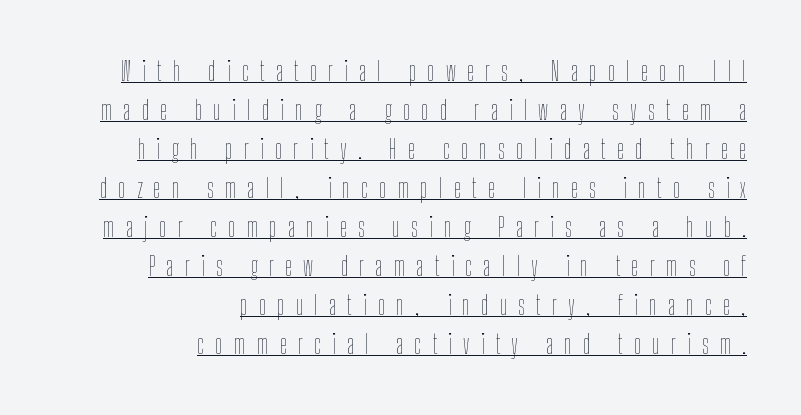
{"italic": "no", "bold": "no", "underline": "yes", "align": "right", "line_spacing": "normal", "line_spacing_ratio": 1.5, "letter_spacing": "wide", "letter_spacing_em": 0.43, "glyph_px": 26}
